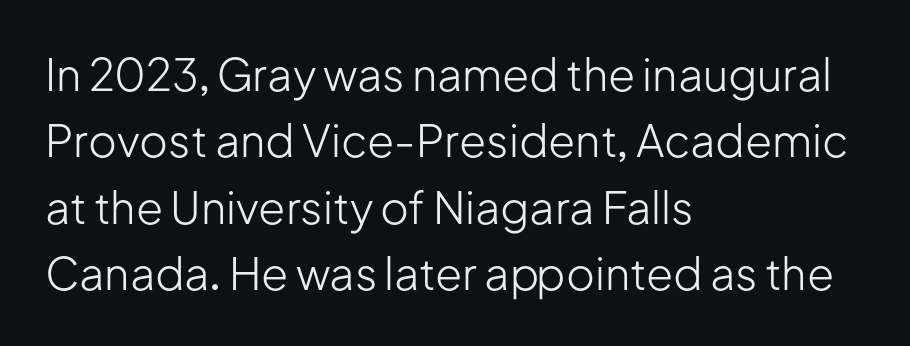
Q: Is the text bold? A: No.
Q: Is the text italic (slanted)? A: No, it is upright.
Q: Is the typeface a serif or a sans-serif typeface? A: Sans-serif.
Q: Is the text underlined? A: No.
Q: How is the paragraph aligned? A: Left-aligned.
Q: Is the spacing between letters normal or unusually wide? A: Normal.
Q: Is the spacing between lines tight, normal or loose? A: Normal.
Q: Width (condensed, normal, or wide)? A: Normal.
Q: Stroke contrast? A: Low.
Q: x-height? A: Medium.
Q: Monospaced? A: No.
